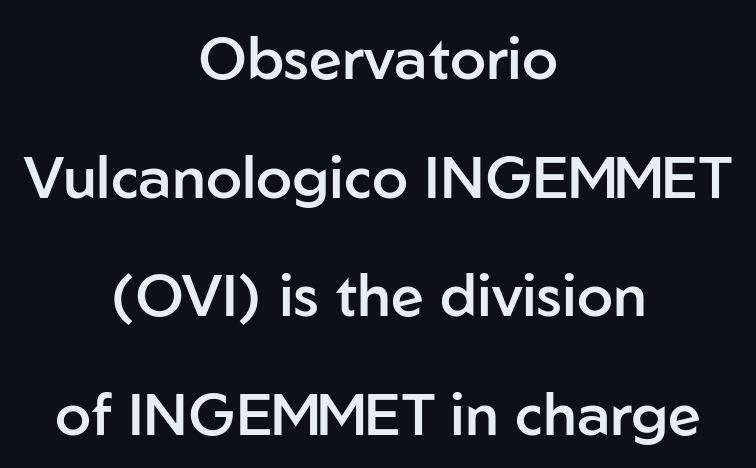
{"serif": "no", "italic": "no", "bold": "semi", "weight": "semibold", "width": "normal", "stroke_contrast": "low", "x_height": "medium", "monospaced": "no", "underline": "no", "align": "center", "line_spacing": "loose", "line_spacing_ratio": 2.01, "letter_spacing": "normal", "letter_spacing_em": 0.0, "glyph_px": 59}
